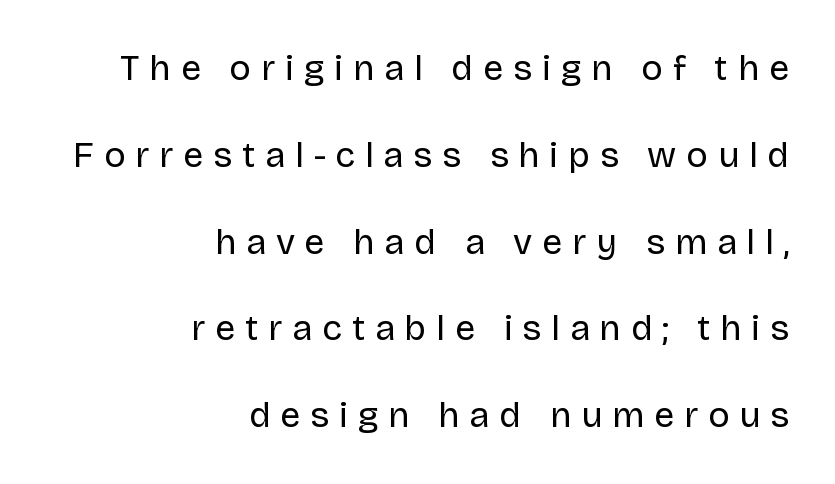
Q: Is the text bold? A: No.
Q: Is the text italic (slanted)? A: No, it is upright.
Q: Is the typeface a serif or a sans-serif typeface? A: Sans-serif.
Q: Is the text underlined? A: No.
Q: How is the paragraph aligned? A: Right-aligned.
Q: Is the spacing between letters normal or unusually wide? A: Unusually wide.
Q: Is the spacing between lines tight, normal or loose? A: Loose.
Q: Width (condensed, normal, or wide)? A: Normal.
Q: Stroke contrast? A: Low.
Q: x-height? A: Large.
Q: Monospaced? A: No.
